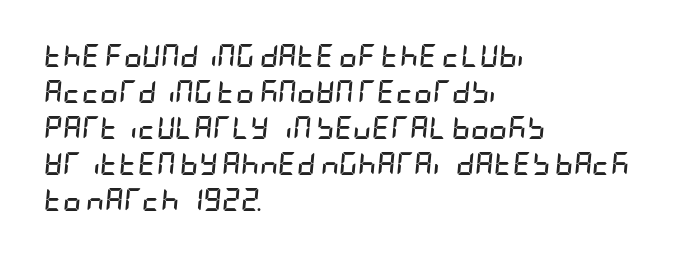
The image shows 23 px bold type, italic (leaning right); set left-aligned, normal line spacing (1.56x), normal letter spacing, not underlined.
